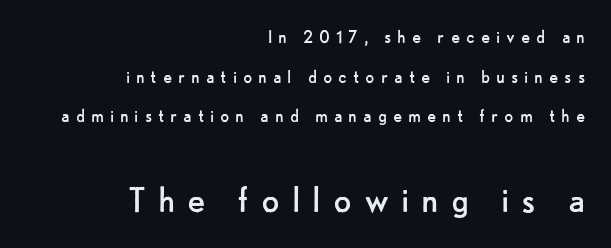
{"serif": "no", "italic": "no", "bold": "no", "weight": "regular", "width": "normal", "stroke_contrast": "low", "x_height": "small", "monospaced": "no", "underline": "no", "align": "right", "line_spacing_ratio": 1.89, "letter_spacing": "wide", "letter_spacing_em": 0.28, "larger_block": "second", "size_ratio": 2.0, "glyph_px": 42}
